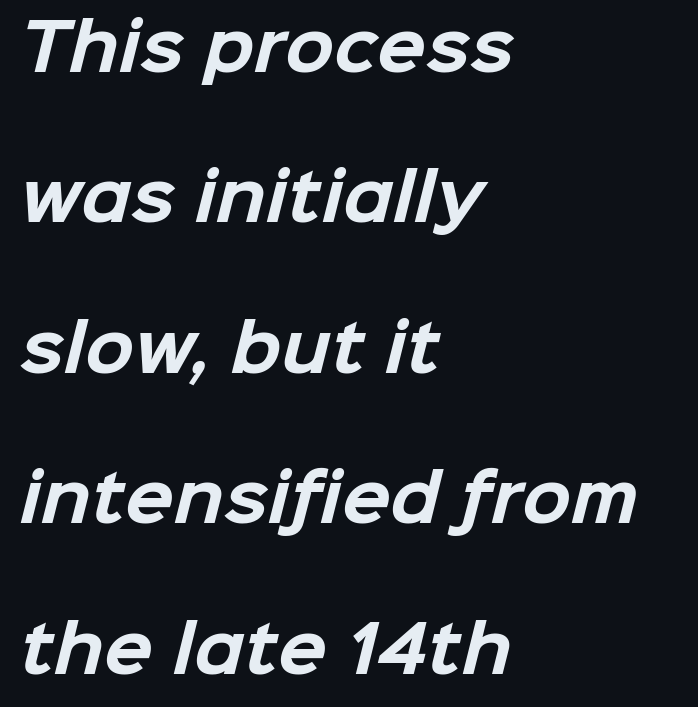
Q: Is the text bold? A: Yes.
Q: Is the typeface a serif or a sans-serif typeface? A: Sans-serif.
Q: Is the text underlined? A: No.
Q: How is the paragraph aligned? A: Left-aligned.
Q: Is the spacing between letters normal or unusually wide? A: Normal.
Q: Is the spacing between lines tight, normal or loose? A: Loose.
Q: Width (condensed, normal, or wide)? A: Normal.
Q: Stroke contrast? A: Low.
Q: x-height? A: Medium.
Q: Monospaced? A: No.
